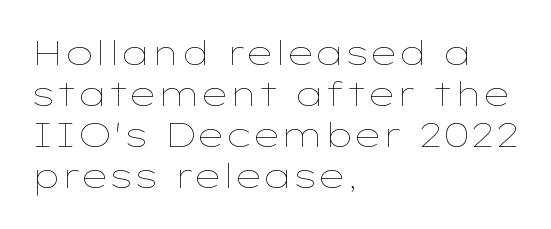
The image shows 34 px thin, wide type, upright; set left-aligned, line spacing 1.21x, normal letter spacing, not underlined; low stroke contrast and a medium x-height.
